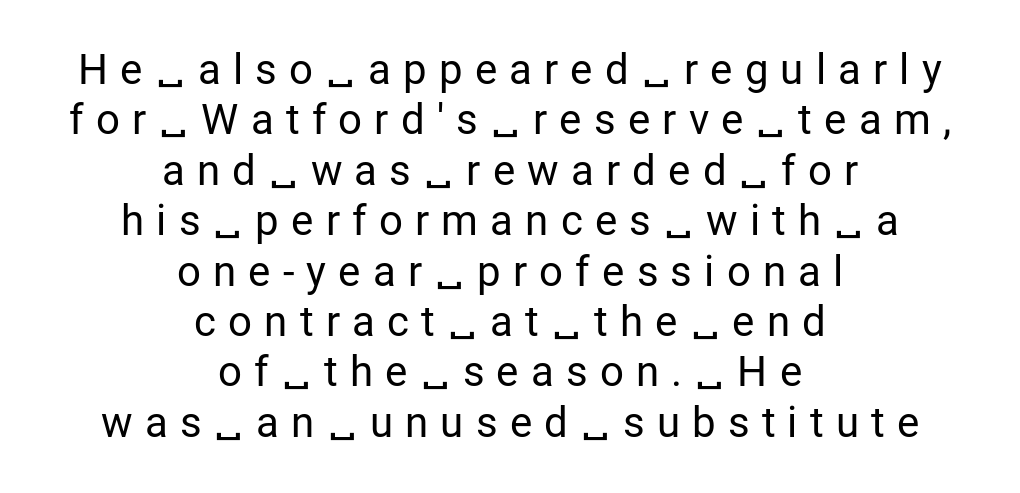
The image shows 42 px regular-weight sans-serif type, upright; set centered, line spacing 1.2x, unusually wide letter spacing (+0.29 em), not underlined; low stroke contrast and a medium x-height.
